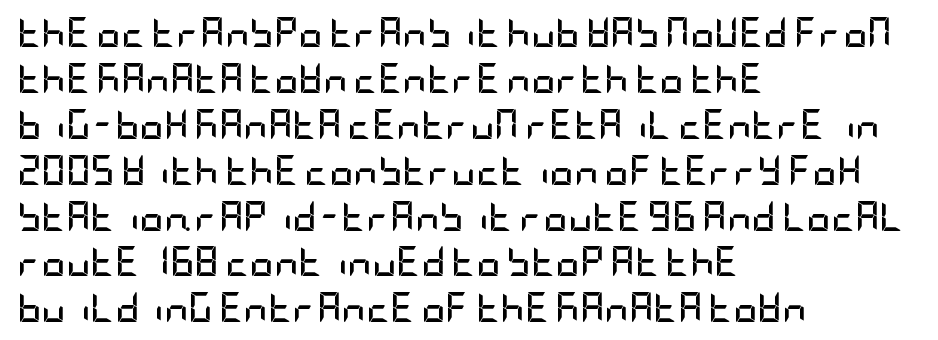
The designer went with a sans here, leaving each stem footless. Between one letter and the next there's only the usual sliver of space. Evenly set lines give the paragraph a standard silhouette. Each line starts at the same left margin while the right side varies. The specimen omits any rule beneath the text block's lines. Does the lettering tilt? It doesn't — this is upright.
